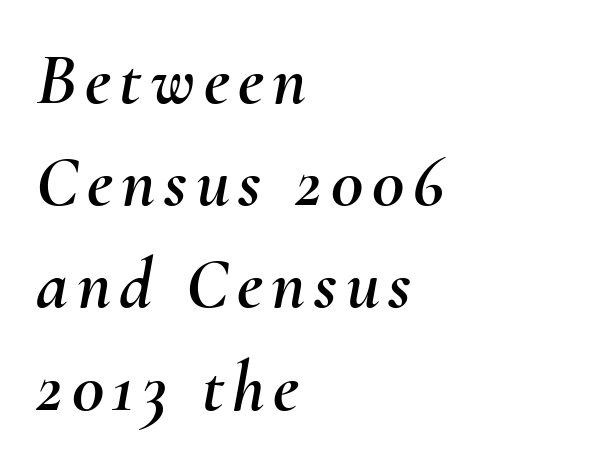
Q: Is the text italic (slanted)? A: Yes, it leans right by about 10 degrees.
Q: Is the text underlined? A: No.
Q: How is the paragraph aligned? A: Left-aligned.
Q: Is the spacing between lines tight, normal or loose? A: Normal.
Q: Width (condensed, normal, or wide)? A: Normal.
Q: Stroke contrast? A: Medium.
Q: x-height? A: Small.
Q: Monospaced? A: No.
